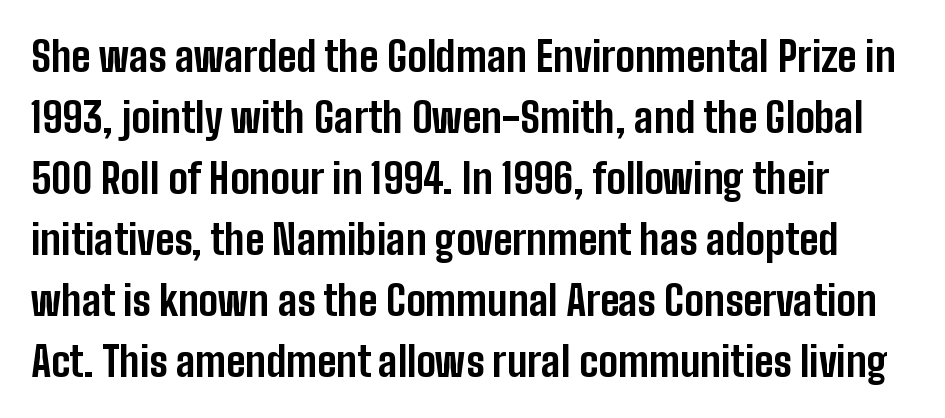
Spacing verdict: proportional, widths tailored to each character. Observe the absence of serifs on each vertical stroke in this sample. Type without underlining. Quick note: not italic, upright.
